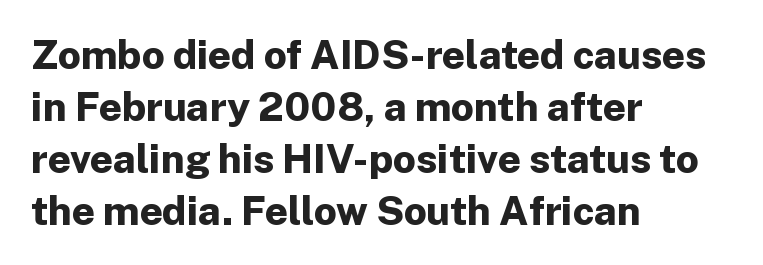
The image shows 40 px bold sans-serif type, upright; set left-aligned, normal line spacing (1.3x), normal letter spacing, not underlined; low stroke contrast and a medium x-height.
